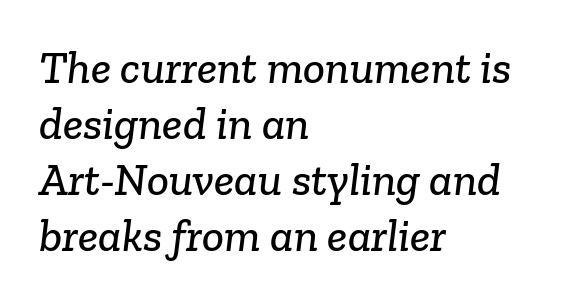
{"serif": "yes", "width": "normal", "stroke_contrast": "low", "x_height": "medium", "monospaced": "no", "underline": "no", "align": "left", "line_spacing_ratio": 1.22, "letter_spacing": "normal", "letter_spacing_em": 0.0, "glyph_px": 46}
